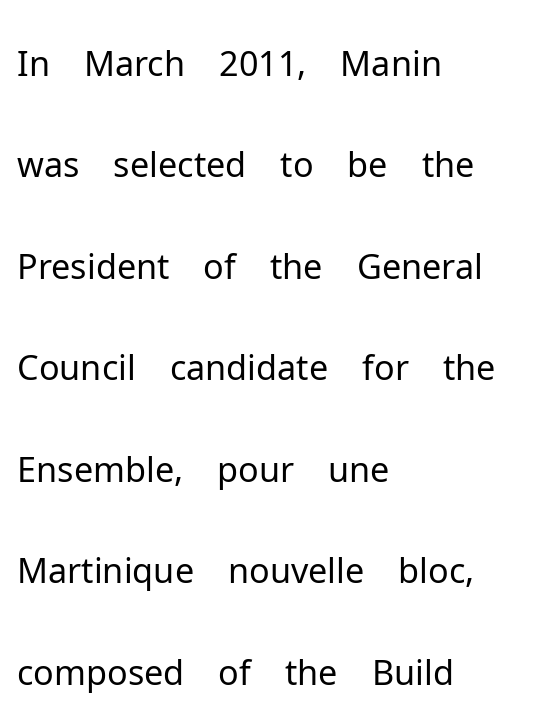
Q: Is the text bold? A: No.
Q: Is the text italic (slanted)? A: No, it is upright.
Q: Is the typeface a serif or a sans-serif typeface? A: Sans-serif.
Q: Is the text underlined? A: No.
Q: How is the paragraph aligned? A: Left-aligned.
Q: Is the spacing between letters normal or unusually wide? A: Normal.
Q: Is the spacing between lines tight, normal or loose? A: Normal.
Q: Width (condensed, normal, or wide)? A: Normal.
Q: Stroke contrast? A: Low.
Q: x-height? A: Medium.
Q: Monospaced? A: No.
